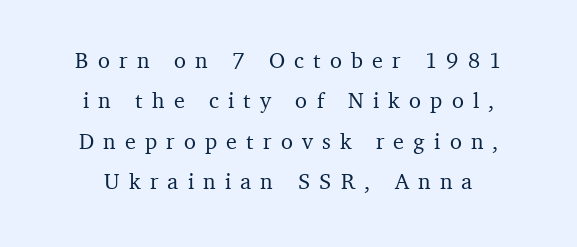
Compared with typical body copy, the letter spacing here is much looser. Clear beneath every line of the passage. The lettering stays uniformly vertical, giving the passage a roman look.
